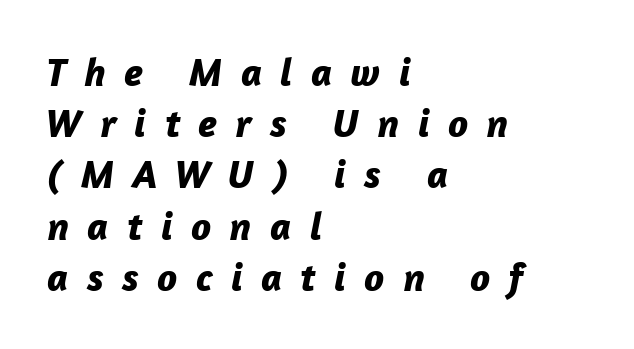
{"italic": "yes", "lean": "right", "slant_degrees": 12, "bold": "yes", "weight": "bold", "width": "normal", "stroke_contrast": "low", "x_height": "medium", "monospaced": "no", "underline": "no", "align": "left", "line_spacing": "normal", "line_spacing_ratio": 1.28, "letter_spacing": "wide", "letter_spacing_em": 0.46, "glyph_px": 40}
